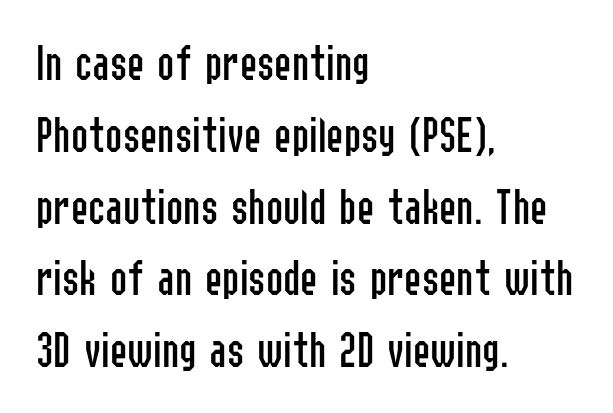
The image shows 52 px regular-weight, condensed sans-serif type, upright; set left-aligned, normal line spacing (1.38x), normal letter spacing, not underlined; low stroke contrast and a medium x-height.
